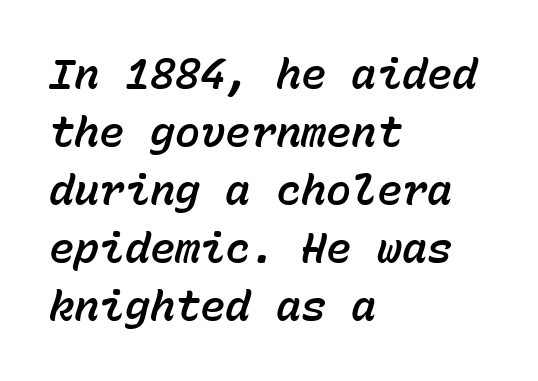
The image shows 42 px text type, italic (leaning right), monospaced; set left-aligned, normal line spacing (1.38x), normal letter spacing, not underlined; low stroke contrast and a medium x-height.
